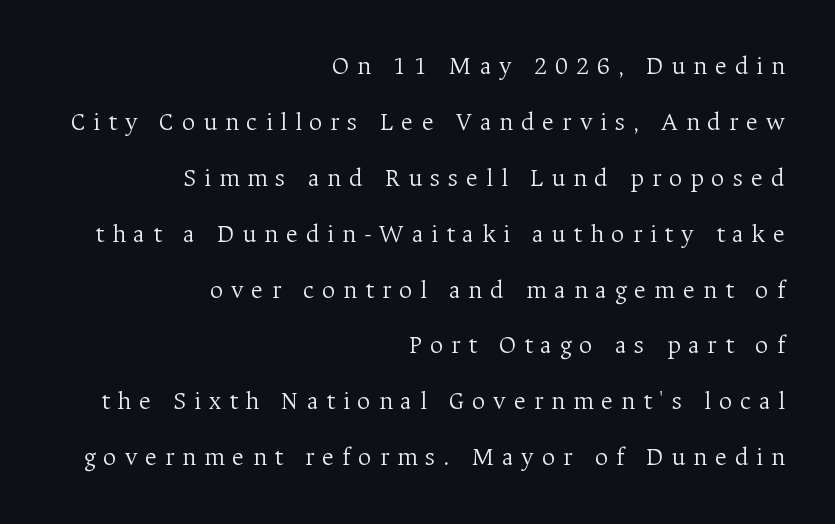
{"italic": "no", "bold": "no", "underline": "no", "align": "right", "line_spacing": "loose", "line_spacing_ratio": 2.15, "letter_spacing": "wide", "letter_spacing_em": 0.3, "glyph_px": 26}
